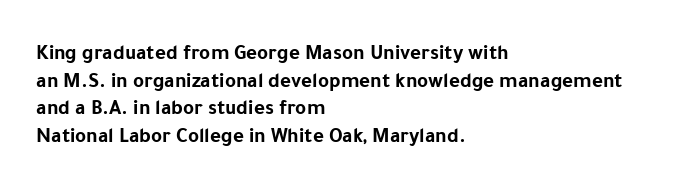
{"italic": "no", "bold": "yes", "underline": "no", "align": "left", "line_spacing": "normal", "line_spacing_ratio": 1.31, "letter_spacing": "normal", "letter_spacing_em": 0.0, "glyph_px": 21}
